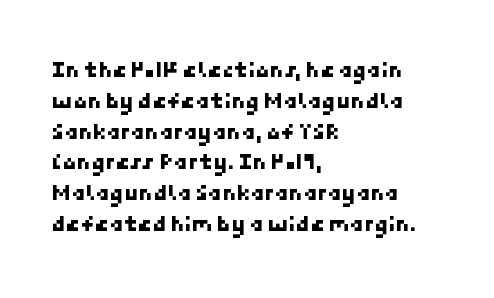
The image shows 23 px text type; set left-aligned, normal line spacing (1.34x), normal letter spacing, not underlined.
